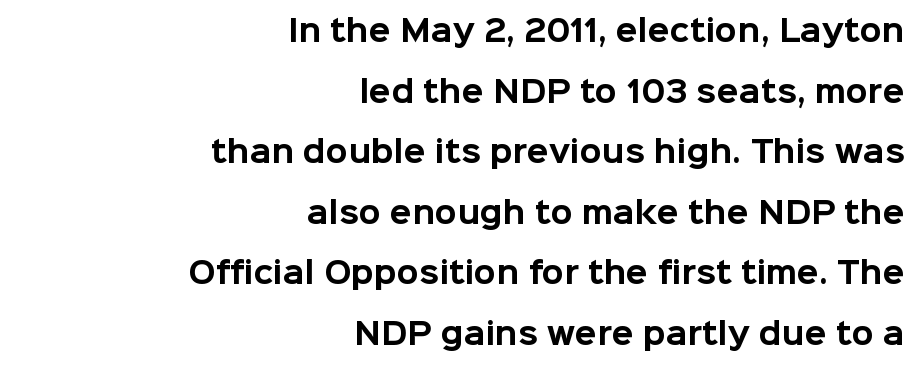
The image shows 29 px bold sans-serif type, upright; set right-aligned, loose line spacing (2.09x), normal letter spacing, not underlined; low stroke contrast and a medium x-height.
